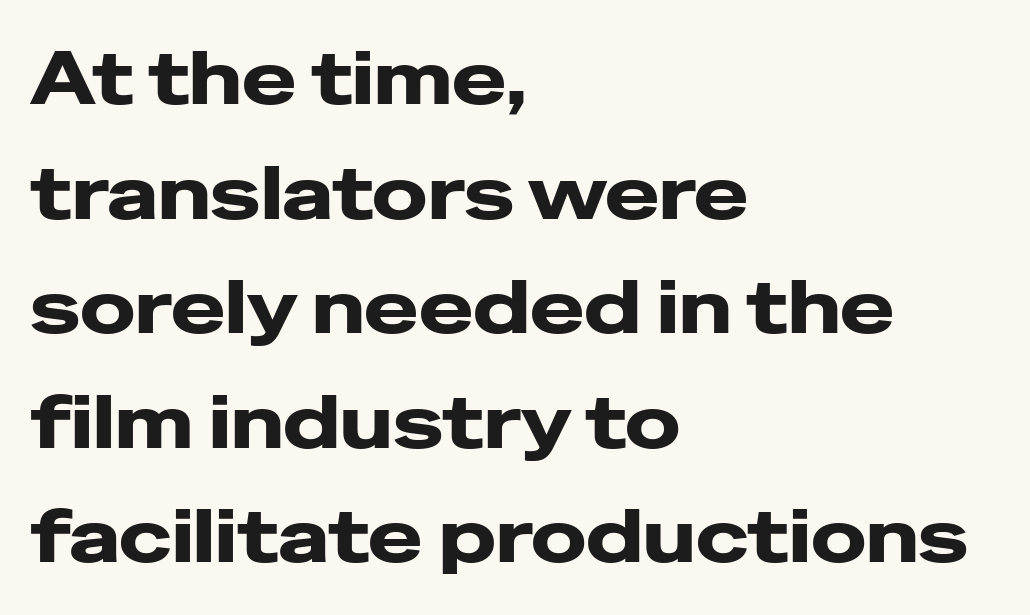
Horizontal alignment here is leftward, the default for most running prose. Every character sits straight up, as roman type does. Does the leading feel generous? No, just average. The rendering uses natural spacing where letterforms have individual widths. These lines keep a tight, regular rhythm from letter to letter.
